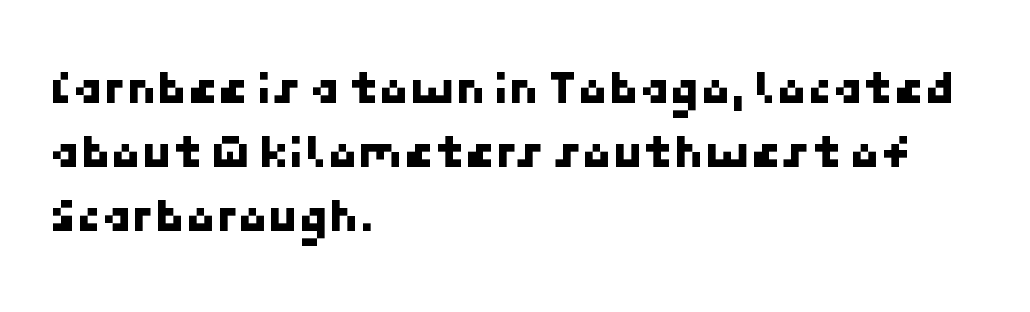
The image shows 49 px sans-serif type; set left-aligned, normal line spacing (1.31x), normal letter spacing, not underlined; low stroke contrast and a medium x-height.
